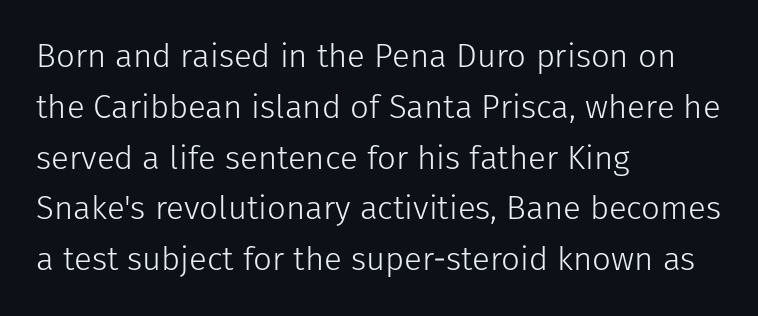
Q: Is the text bold? A: No.
Q: Is the text italic (slanted)? A: No, it is upright.
Q: Is the typeface a serif or a sans-serif typeface? A: Sans-serif.
Q: Is the text underlined? A: No.
Q: How is the paragraph aligned? A: Left-aligned.
Q: Is the spacing between letters normal or unusually wide? A: Normal.
Q: Is the spacing between lines tight, normal or loose? A: Normal.
Q: Width (condensed, normal, or wide)? A: Normal.
Q: Stroke contrast? A: Low.
Q: x-height? A: Medium.
Q: Monospaced? A: No.
